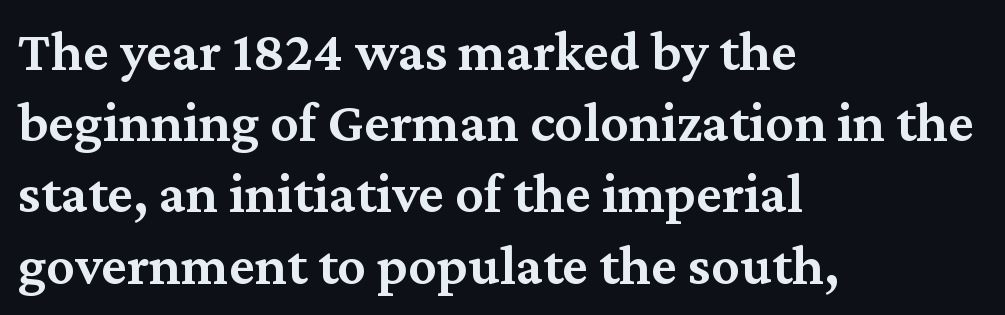
{"serif": "yes", "italic": "no", "bold": "semi", "weight": "semibold", "width": "normal", "stroke_contrast": "medium", "x_height": "medium", "monospaced": "no", "underline": "no", "align": "left", "line_spacing": "normal", "line_spacing_ratio": 1.25, "letter_spacing": "normal", "letter_spacing_em": 0.0, "glyph_px": 57}
